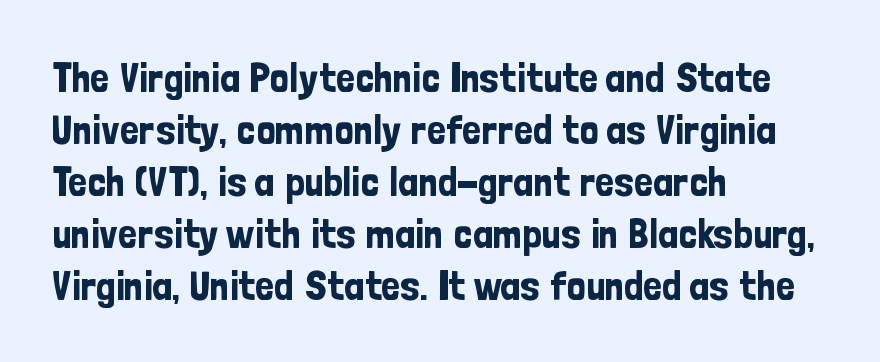
Q: Is the text italic (slanted)? A: No, it is upright.
Q: Is the typeface a serif or a sans-serif typeface? A: Sans-serif.
Q: Is the text underlined? A: No.
Q: How is the paragraph aligned? A: Left-aligned.
Q: Is the spacing between letters normal or unusually wide? A: Normal.
Q: Width (condensed, normal, or wide)? A: Condensed.
Q: Stroke contrast? A: Low.
Q: x-height? A: Medium.
Q: Monospaced? A: No.
